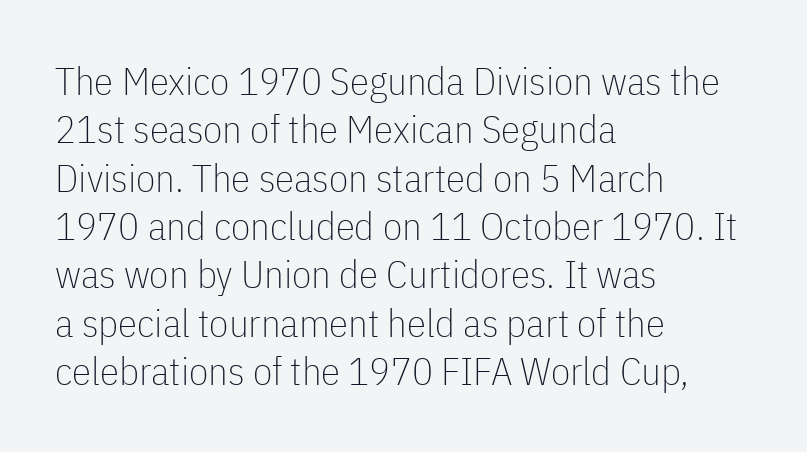
{"serif": "no", "italic": "no", "bold": "no", "weight": "thin", "width": "condensed", "stroke_contrast": "low", "x_height": "medium", "monospaced": "no", "underline": "no", "align": "left", "line_spacing_ratio": 1.24, "letter_spacing": "normal", "letter_spacing_em": 0.0, "glyph_px": 39}
